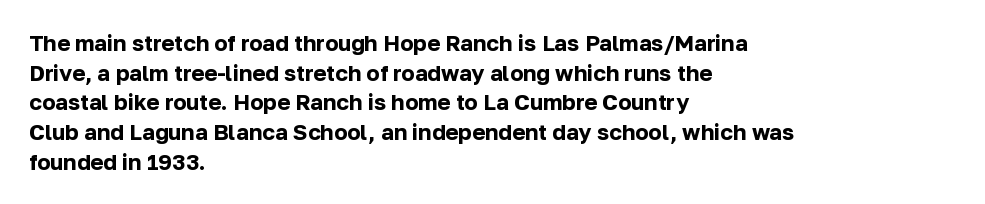
{"italic": "no", "bold": "yes", "underline": "no", "align": "left", "line_spacing": "normal", "line_spacing_ratio": 1.35, "letter_spacing": "normal", "letter_spacing_em": 0.0, "glyph_px": 22}
